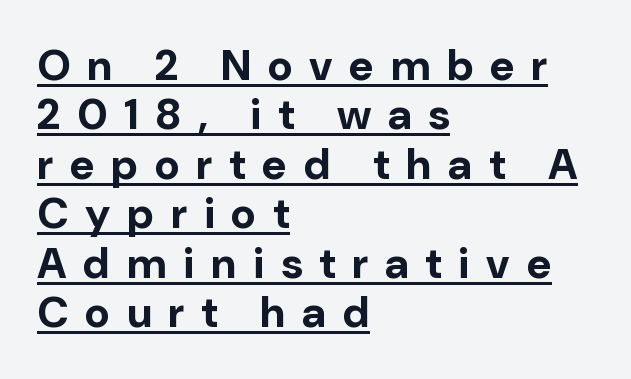
The image shows 43 px bold sans-serif type, upright; set left-aligned, tight line spacing (1.15x), unusually wide letter spacing (+0.39 em), underlined; low stroke contrast and a medium x-height.
